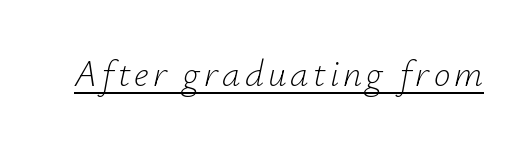
Q: Is the text bold? A: No.
Q: Is the text italic (slanted)? A: Yes, it leans right by about 12 degrees.
Q: Is the text underlined? A: Yes.
Q: Width (condensed, normal, or wide)? A: Normal.
Q: Stroke contrast? A: Low.
Q: x-height? A: Small.
Q: Monospaced? A: No.
